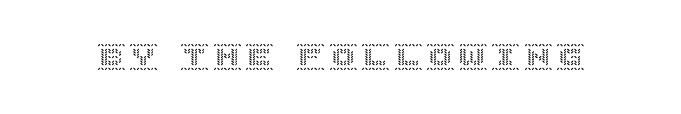
The image shows 28 px text type, upright; set not underlined; a large x-height.
